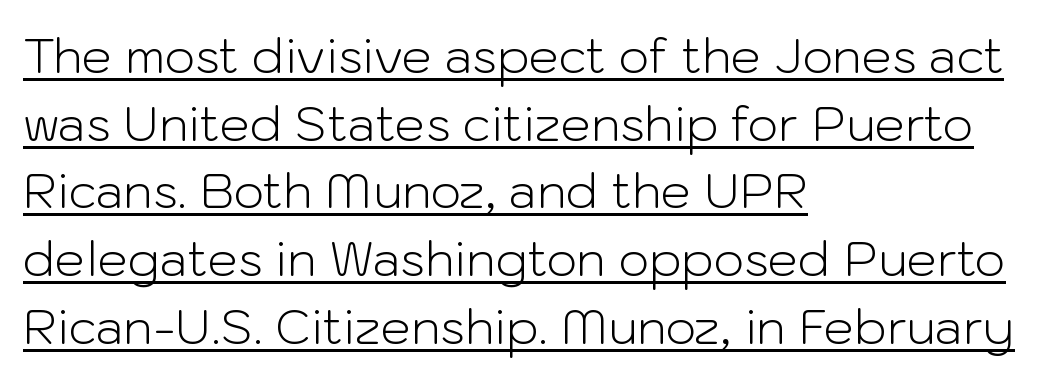
{"serif": "no", "italic": "no", "bold": "no", "weight": "light", "width": "normal", "stroke_contrast": "low", "x_height": "medium", "monospaced": "no", "underline": "yes", "align": "left", "line_spacing": "normal", "line_spacing_ratio": 1.41, "letter_spacing": "normal", "letter_spacing_em": 0.0, "glyph_px": 48}
